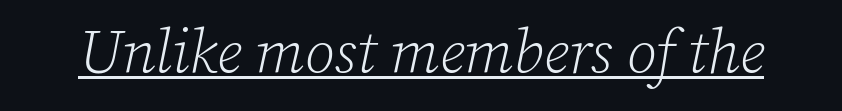
The image shows 61 px light serif type, italic (leaning right); set normal letter spacing, underlined; low stroke contrast and a medium x-height.
